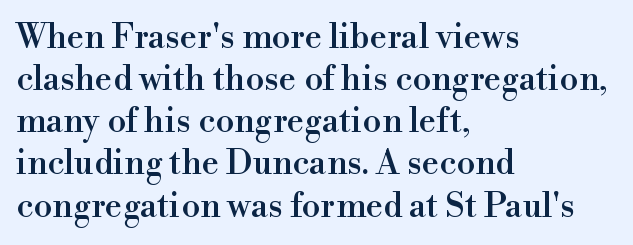
How are the letters spaced? Ordinarily, with no added tracking. The zone under the glyphs is completely vacant. Proportional: the letters do not fall into vertical columns. Font category for this specimen: serif. The font's upright variant was chosen for this text.
